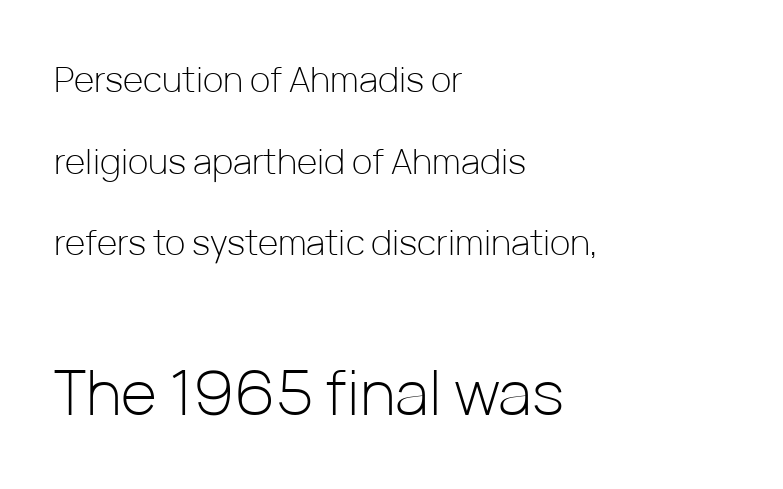
The image shows 62 px light sans-serif type, upright; set left-aligned, loose line spacing (2.33x), normal letter spacing, not underlined; the second (bottom) block is 1.77x larger; low stroke contrast and a medium x-height.
